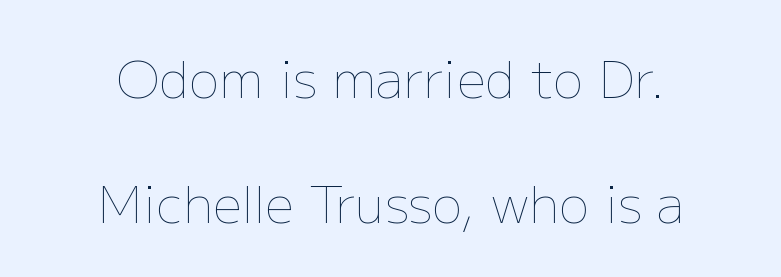
{"italic": "no", "bold": "no", "weight": "thin", "width": "normal", "stroke_contrast": "low", "x_height": "medium", "monospaced": "no", "underline": "no", "align": "center", "line_spacing": "loose", "line_spacing_ratio": 2.46, "letter_spacing": "normal", "letter_spacing_em": 0.0, "glyph_px": 51}
